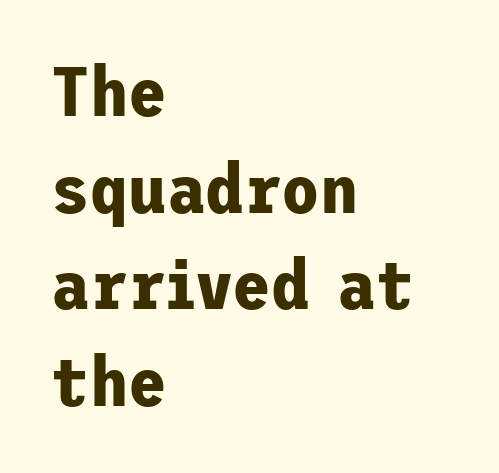
Emphasis by weight is at full strength: bold. The passage is arranged the way most books set body copy — flush left. This block has exactly the height ordinary leading produces. A typesetter would call this zero additional tracking. The area under the type is left untouched. Unlike italic type, these characters show no tilt at all.
